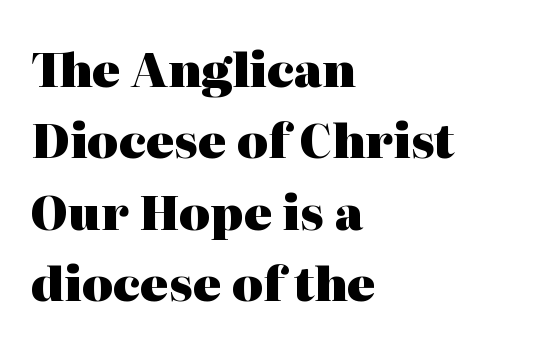
The image shows 47 px heavy serif type, upright; set left-aligned, normal line spacing (1.52x), normal letter spacing, not underlined; high stroke contrast and a medium x-height.
